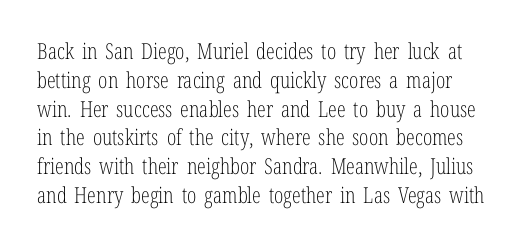
The image shows 22 px text type, upright; set normal line spacing (1.31x), normal letter spacing, not underlined.
